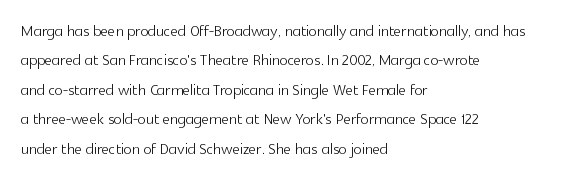
A clean baseline with only descenders dipping below it. If you drew a line through each stem, it would be perfectly vertical. Honestly, the row spacing looks completely unremarkable. Is this a heavy cut? Hardly; it is regular or lighter.
